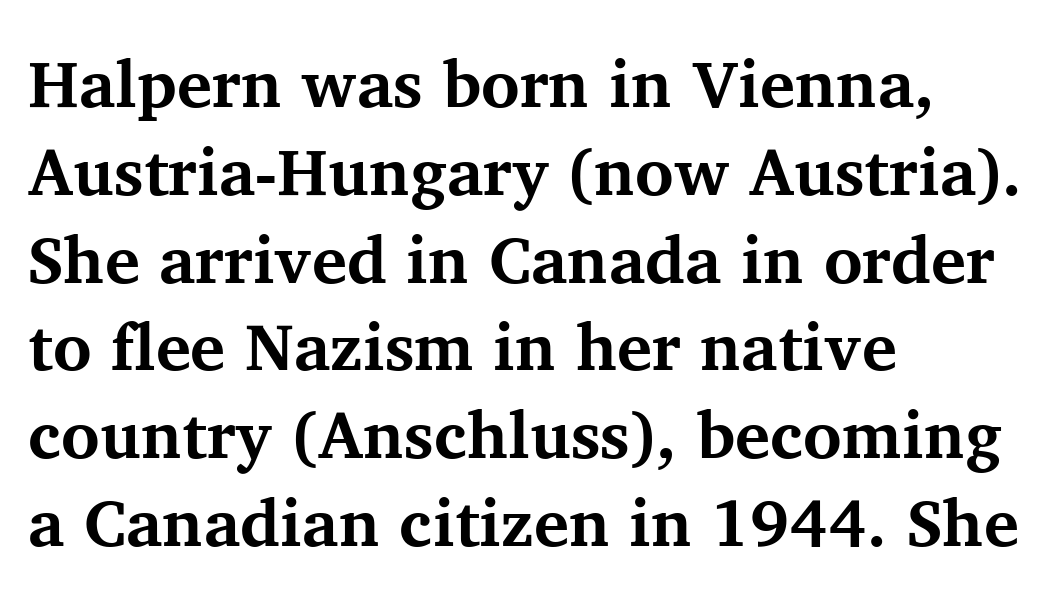
Q: Is the text bold? A: Yes.
Q: Is the text italic (slanted)? A: No, it is upright.
Q: Is the typeface a serif or a sans-serif typeface? A: Serif.
Q: Is the text underlined? A: No.
Q: How is the paragraph aligned? A: Left-aligned.
Q: Is the spacing between letters normal or unusually wide? A: Normal.
Q: Is the spacing between lines tight, normal or loose? A: Normal.
Q: Width (condensed, normal, or wide)? A: Normal.
Q: Stroke contrast? A: Medium.
Q: x-height? A: Medium.
Q: Monospaced? A: No.
